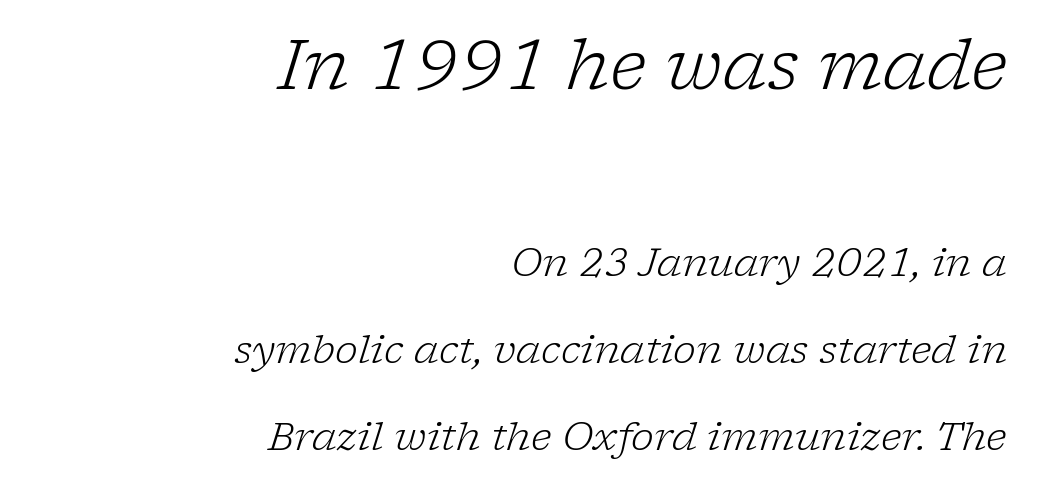
The image shows 69 px light serif type, italic (leaning right); set right-aligned, loose line spacing (2.24x), normal letter spacing, not underlined; the first (top) block is 1.77x larger; low stroke contrast and a medium x-height.
